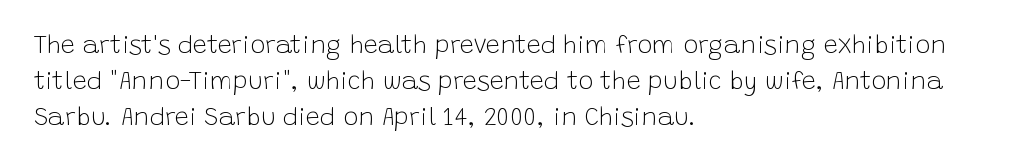
The cut favours lightness, reaching ordinary text weight at its darkest. Left-aligned paragraph, ragged on the right. There is no visible air inserted between adjacent glyphs. Has an underline been added? It has not. Upright lettering throughout. Leading matches the norm, producing a regular column.
